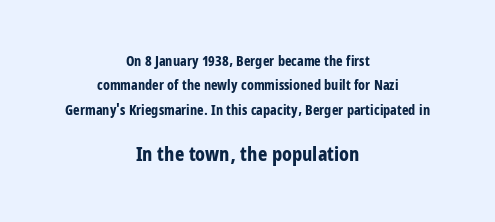
{"italic": "no", "bold": "yes", "underline": "no", "align": "center", "line_spacing_ratio": 1.75, "letter_spacing": "normal", "letter_spacing_em": 0.0, "larger_block": "second", "size_ratio": 1.43, "glyph_px": 20}
